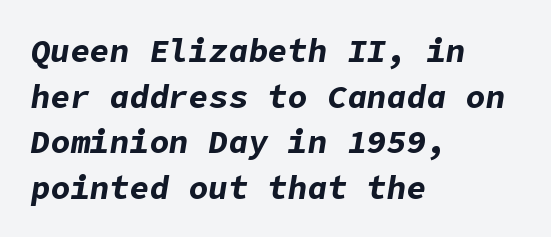
These lines are set flush left with a ragged right edge. Honestly, there is no underline to notice here at all. Normally led — the rows are evenly, conventionally spaced. Tracking value appears to be zero — textbook default spacing. The rendering uses a bold face; every stroke is thick and dark.
